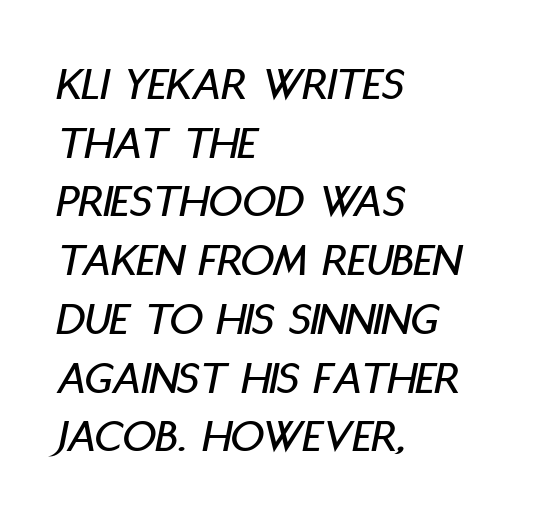
{"italic": "yes", "lean": "right", "slant_degrees": 11, "width": "condensed", "stroke_contrast": "low", "x_height": "large", "monospaced": "no", "underline": "no", "align": "left", "line_spacing": "normal", "line_spacing_ratio": 1.25, "letter_spacing": "normal", "letter_spacing_em": 0.0, "glyph_px": 47}
